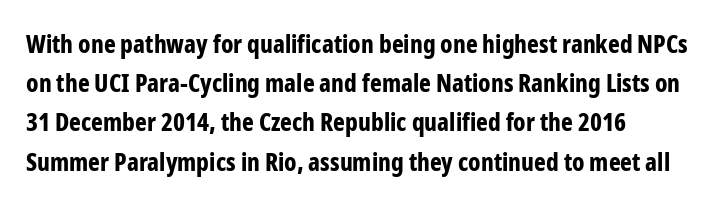
The string is rendered with underlining switched off. Leading: standard. Posture: upright roman. The passage shown is emphatically bold. The letterforms sit shoulder to shoulder at normal distance.
